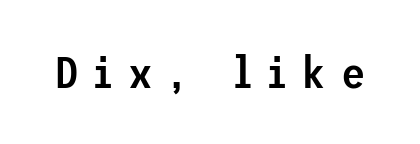
The image shows 45 px semibold sans-serif type, upright; set unusually wide letter spacing (+0.34 em), not underlined; low stroke contrast and a medium x-height.
